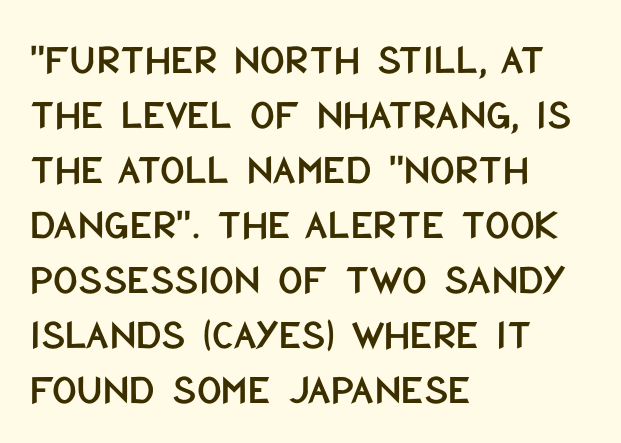
The image shows 43 px condensed sans-serif type, upright; set left-aligned, normal line spacing (1.28x), normal letter spacing, not underlined; low stroke contrast and a large x-height.
